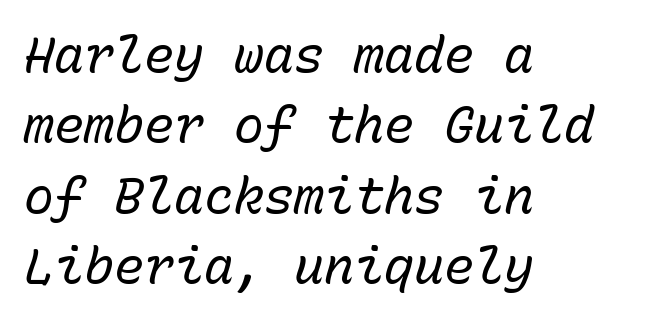
{"italic": "yes", "lean": "right", "slant_degrees": 15, "bold": "no", "weight": "regular", "width": "normal", "stroke_contrast": "low", "x_height": "medium", "monospaced": "yes", "underline": "no", "align": "left", "line_spacing": "normal", "line_spacing_ratio": 1.41, "letter_spacing": "normal", "letter_spacing_em": 0.0, "glyph_px": 50}
